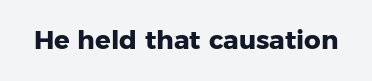
{"italic": "no", "bold": "yes", "underline": "no", "letter_spacing": "normal", "letter_spacing_em": 0.0, "glyph_px": 26}
